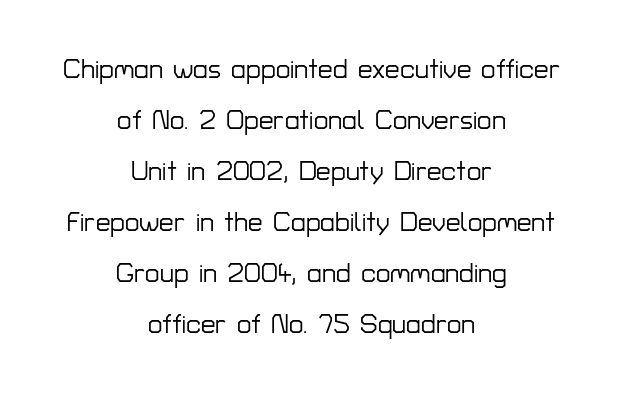
Q: Is the text italic (slanted)? A: No, it is upright.
Q: Is the text underlined? A: No.
Q: How is the paragraph aligned? A: Centered.
Q: Is the spacing between letters normal or unusually wide? A: Normal.
Q: Is the spacing between lines tight, normal or loose? A: Loose.
